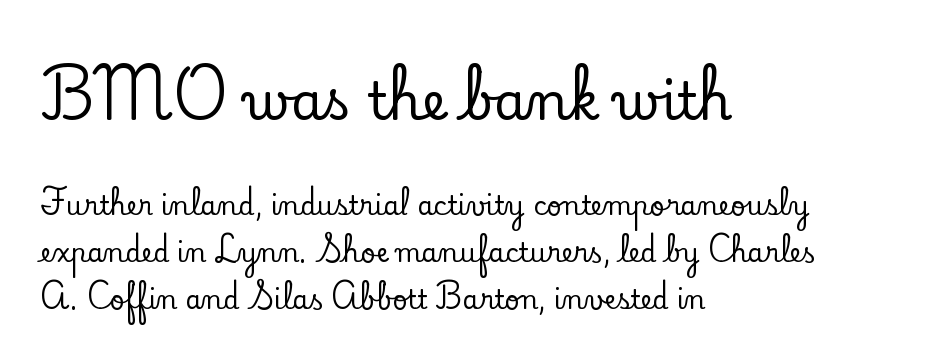
{"serif": "yes", "italic": "no", "width": "normal", "stroke_contrast": "low", "x_height": "small", "monospaced": "no", "underline": "no", "align": "left", "line_spacing_ratio": 1.8, "letter_spacing": "normal", "letter_spacing_em": 0.0, "larger_block": "first", "size_ratio": 2.0, "glyph_px": 52}
